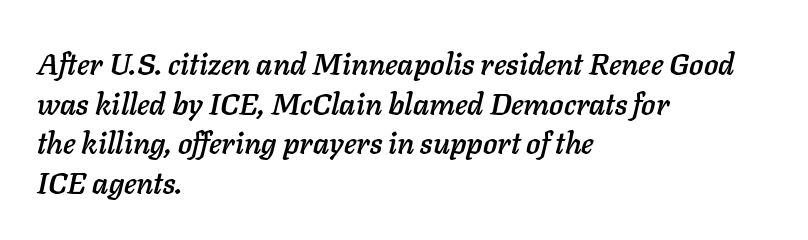
Q: Is the text italic (slanted)? A: Yes, it leans right by about 11 degrees.
Q: Is the text underlined? A: No.
Q: How is the paragraph aligned? A: Left-aligned.
Q: Is the spacing between letters normal or unusually wide? A: Normal.
Q: Is the spacing between lines tight, normal or loose? A: Normal.
Q: Width (condensed, normal, or wide)? A: Normal.
Q: Stroke contrast? A: Low.
Q: x-height? A: Medium.
Q: Monospaced? A: No.
